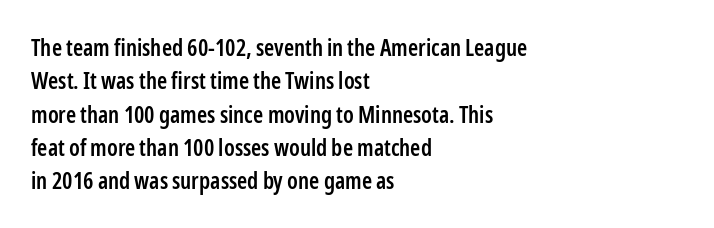
Q: Is the text bold? A: Semi-bold.
Q: Is the text italic (slanted)? A: No, it is upright.
Q: Is the text underlined? A: No.
Q: How is the paragraph aligned? A: Left-aligned.
Q: Is the spacing between letters normal or unusually wide? A: Normal.
Q: Is the spacing between lines tight, normal or loose? A: Normal.
